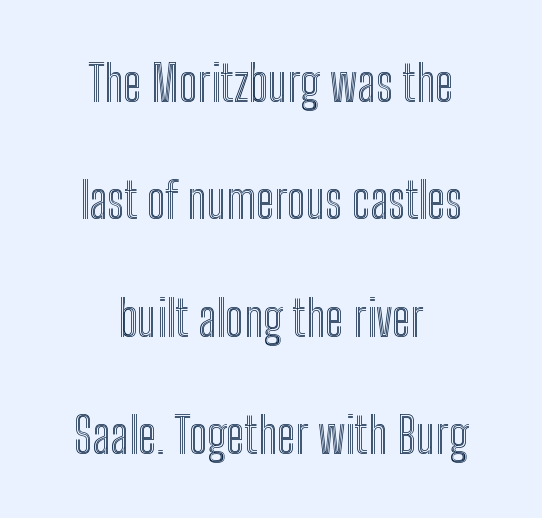
If you drew a line through each stem, it would be perfectly vertical. The letters sit at their default tracking, neither squeezed nor spread. The whitespace from short lines is split evenly between both sides. Think of a printed novel: that variable character pitch is what you see here.
